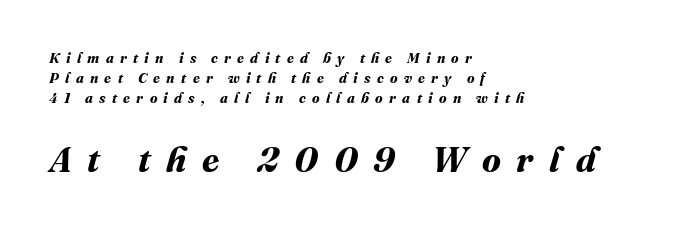
The ragged edge is on the right, which tells us the setting is flush left. The face used here is proportionally spaced, like ordinary book or web type. Look at the glyph heights: the lower group is clearly the bigger setting. Notice how descenders clear the ascenders below comfortably — that's standard leading. The area under the type is left untouched. These words are printed bold, with thick strokes throughout.
